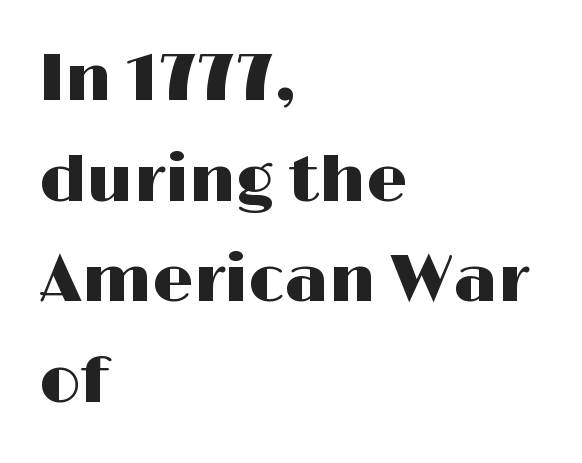
The image shows 65 px wide sans-serif type, upright; set left-aligned, normal line spacing (1.55x), normal letter spacing, not underlined; high stroke contrast and a medium x-height.
